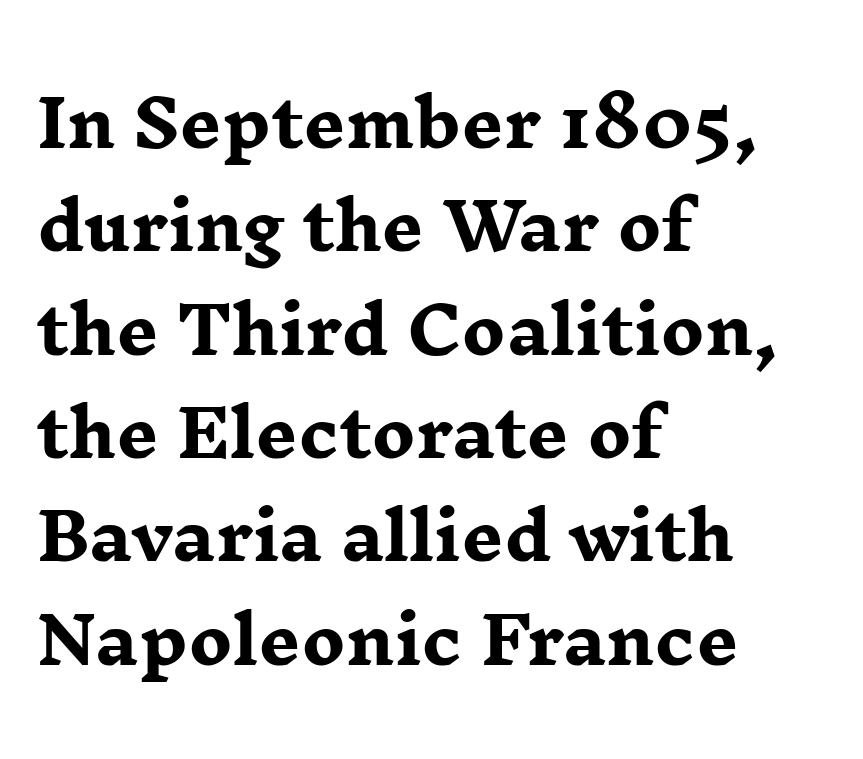
{"serif": "yes", "italic": "no", "bold": "yes", "weight": "heavy", "width": "wide", "stroke_contrast": "low", "x_height": "medium", "monospaced": "no", "underline": "no", "align": "left", "line_spacing": "normal", "line_spacing_ratio": 1.59, "letter_spacing": "normal", "letter_spacing_em": 0.0, "glyph_px": 65}
